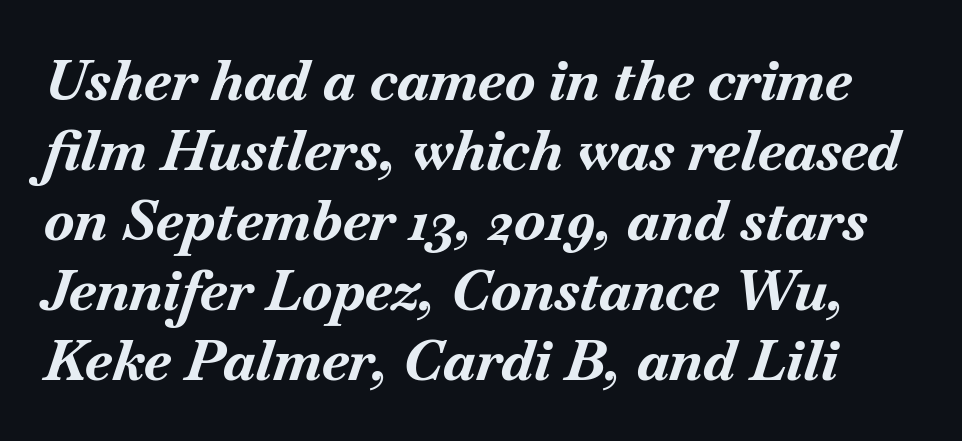
The leading is moderate, giving the passage an even texture. Does the weight exceed regular? Yes, all the way to bold. Posture: slanted. Is this a fixed-width face? No — the glyphs have proportional, varying widths. The strip under each line holds only bare page. The letterforms sit shoulder to shoulder at normal distance.
